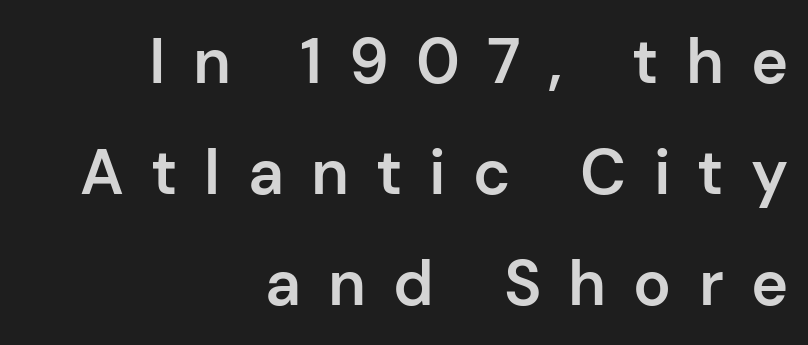
Q: Is the text bold? A: Semi-bold.
Q: Is the text italic (slanted)? A: No, it is upright.
Q: Is the typeface a serif or a sans-serif typeface? A: Sans-serif.
Q: Is the text underlined? A: No.
Q: How is the paragraph aligned? A: Right-aligned.
Q: Is the spacing between letters normal or unusually wide? A: Unusually wide.
Q: Width (condensed, normal, or wide)? A: Normal.
Q: Stroke contrast? A: Low.
Q: x-height? A: Medium.
Q: Monospaced? A: No.
